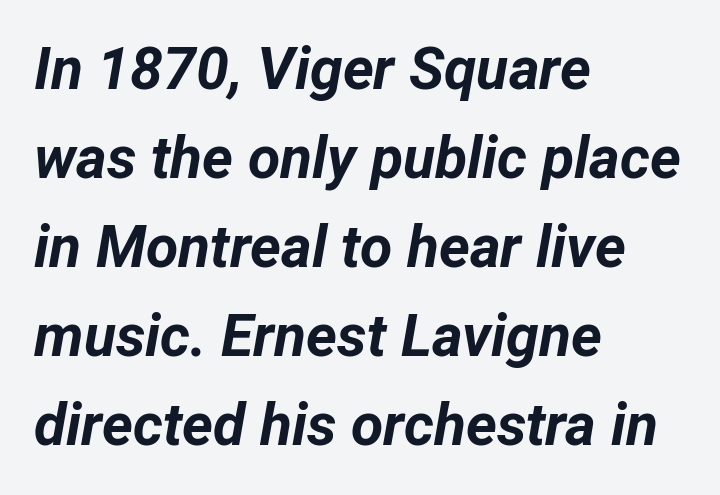
Line beginnings align vertically; line endings do not. Thick stems and heavy bowls — unmistakably bold. Compared with ordinary roman type, these characters are visibly tilted. Letter spacing: default. Compared with typical paragraphs, the rows here are spaced about the same.
